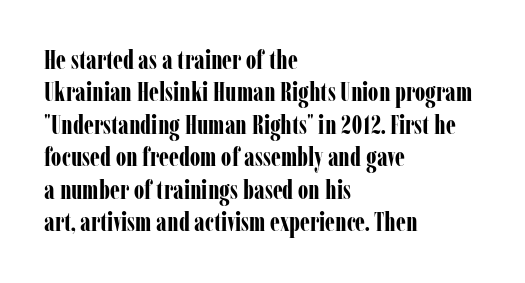
{"italic": "no", "bold": "yes", "underline": "no", "align": "left", "line_spacing": "normal", "line_spacing_ratio": 1.25, "letter_spacing": "normal", "letter_spacing_em": 0.0, "glyph_px": 26}
